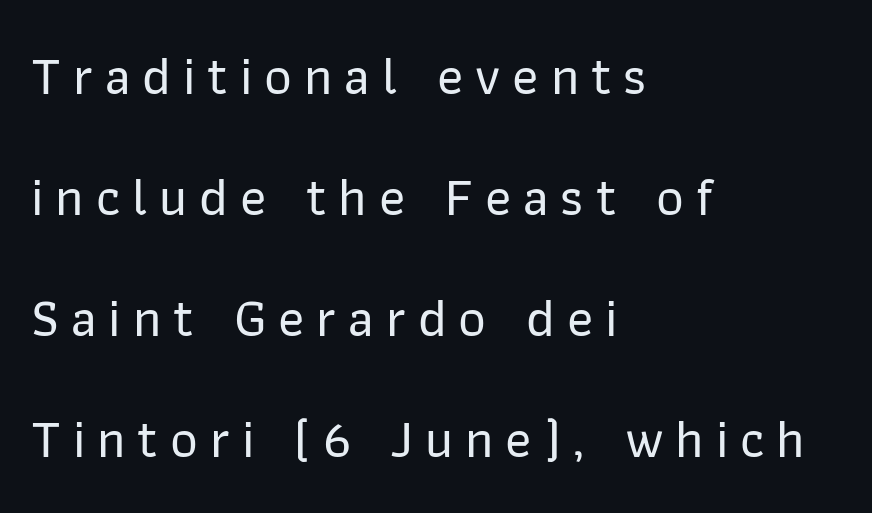
Q: Is the text italic (slanted)? A: No, it is upright.
Q: Is the typeface a serif or a sans-serif typeface? A: Sans-serif.
Q: Is the text underlined? A: No.
Q: How is the paragraph aligned? A: Left-aligned.
Q: Is the spacing between letters normal or unusually wide? A: Unusually wide.
Q: Is the spacing between lines tight, normal or loose? A: Loose.
Q: Width (condensed, normal, or wide)? A: Normal.
Q: Stroke contrast? A: Low.
Q: x-height? A: Medium.
Q: Monospaced? A: No.
